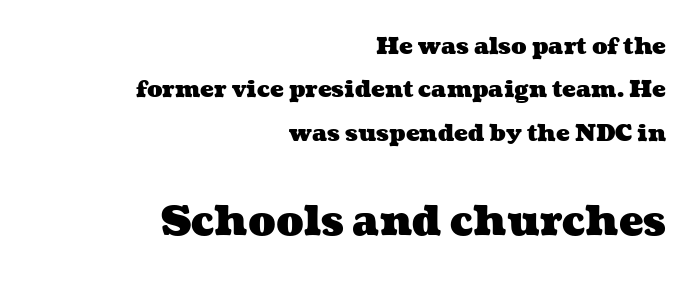
A student would notice the bottom passage is typeset larger than what precedes it. The space beneath each line is pristine and unruled. Casual observation: everything's shoved over to the right. This sample has the flowing, uneven cadence of proportional lettering. The letters are bold, with thick, heavy strokes.
